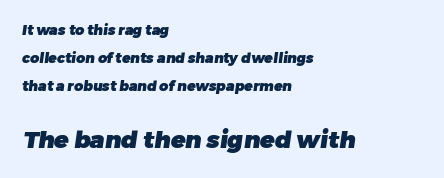
Between one letter and the next there's only the usual sliver of space. Which of the two is more prominent by size? The second, at the bottom. Casual observation: everything's shoved over to the left. Quick note: interline space is abundant.
